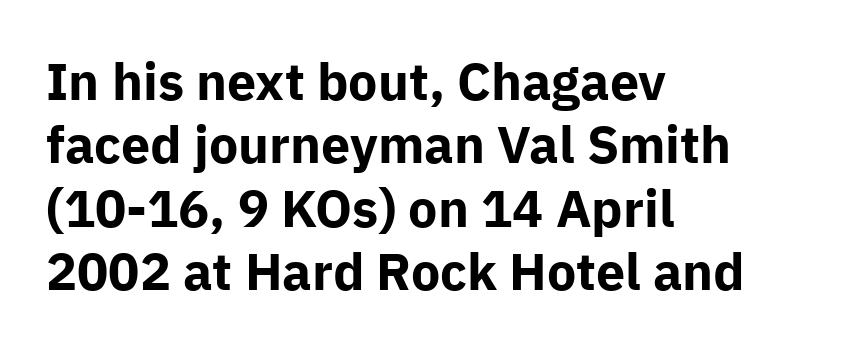
{"serif": "no", "italic": "no", "bold": "yes", "weight": "bold", "width": "normal", "stroke_contrast": "low", "x_height": "medium", "monospaced": "no", "underline": "no", "align": "left", "line_spacing_ratio": 1.22, "letter_spacing": "normal", "letter_spacing_em": 0.0, "glyph_px": 52}
